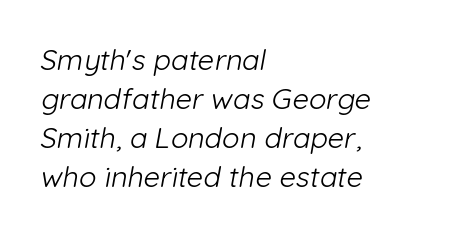
Regular leading. The gaps between neighbouring characters are ordinary and unremarkable. The face used here is proportionally spaced, like ordinary book or web type. Counters stay open thanks to moderate or lighter strokes. Stroke terminals: plain, sans-serif.
